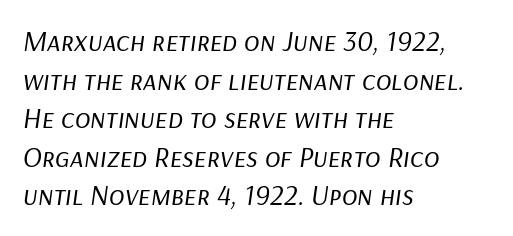
The image shows 29 px regular-weight type, italic (leaning right); set left-aligned, normal line spacing (1.33x), normal letter spacing, not underlined; low stroke contrast and a medium x-height.
